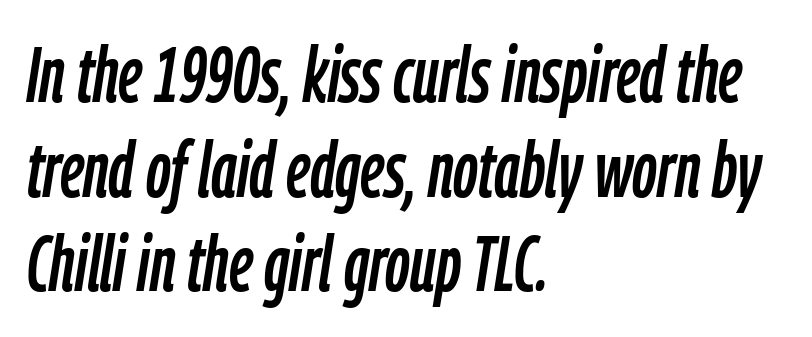
The face used here is proportionally spaced, like ordinary book or web type. Notice how the passage keeps a crisp vertical edge on the left only. Would a proofreader flag this as italicized? Yes. Nobody drew a line under any word here. Nothing unusual about the tracking: characters are spaced as the font intends.
